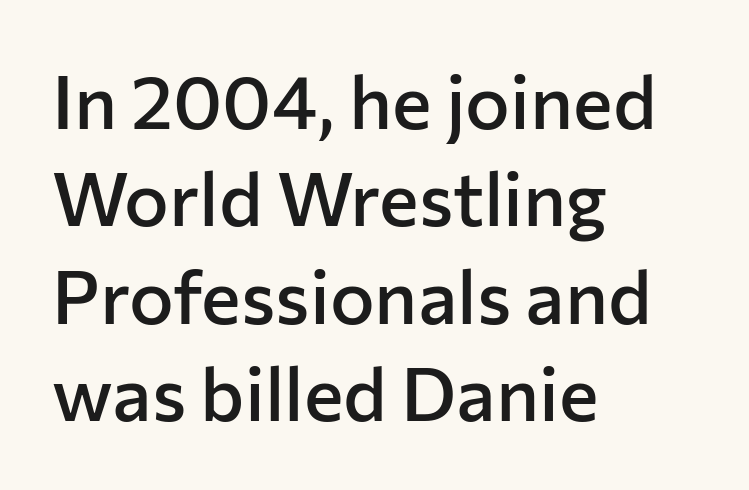
These lines are composed in type without serifs. This is roman type, the default non-slanted kind. No extra tracking has been applied to these lines. Normally led — the rows are evenly, conventionally spaced. A somewhat darkened texture: the type is semibold rather than bold. The face used here is proportionally spaced, like ordinary book or web type.
